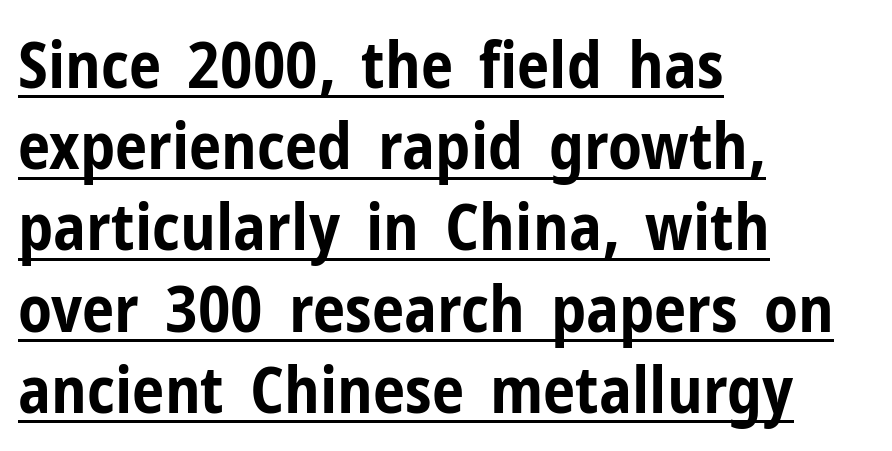
Do the characters align in a grid? No, the font is proportional. These lines are set flush left with a ragged right edge. This sample keeps an unexceptional amount of space between lines. Standard letterfit; no display-style spreading of the glyphs. Typographically, this falls in the sans-serif category.
